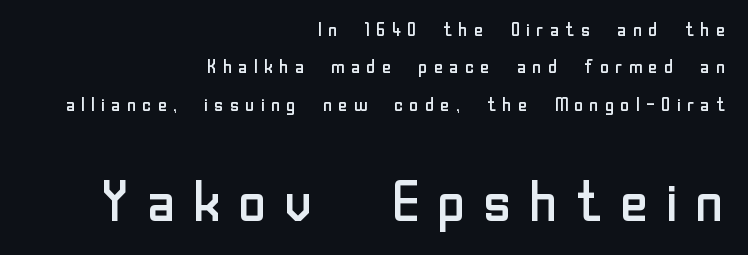
Q: Is the text bold? A: No.
Q: Is the text italic (slanted)? A: No, it is upright.
Q: Is the typeface a serif or a sans-serif typeface? A: Sans-serif.
Q: Is the text underlined? A: No.
Q: How is the paragraph aligned? A: Right-aligned.
Q: Is the spacing between letters normal or unusually wide? A: Unusually wide.
Q: Is the spacing between lines tight, normal or loose? A: Loose.
Q: Which block of text is set in a larger size, the first (top) or the second (bottom)? A: The second (bottom) one.
Q: Width (condensed, normal, or wide)? A: Normal.
Q: Stroke contrast? A: Low.
Q: x-height? A: Medium.
Q: Monospaced? A: No.
